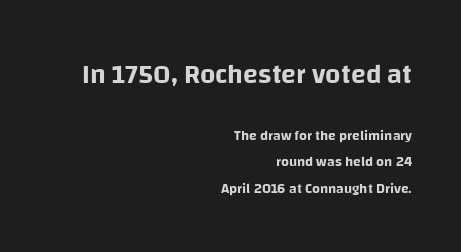
A great deal of white space separates one row of letters from the next. Honestly, the letter spacing is just normal — you wouldn't notice it. Characters remain perfectly vertical along every line. Which chunk is bigger? The first one — the top block dwarfs the bottom.
